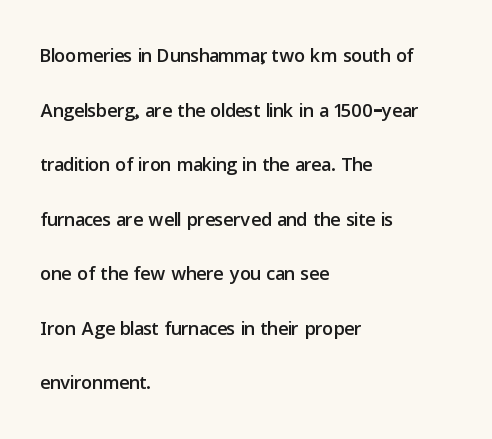
The image shows 27 px text type, upright; set left-aligned, loose line spacing (2.02x), normal letter spacing, not underlined.
